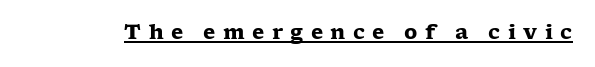
Q: Is the text bold? A: Yes.
Q: Is the text italic (slanted)? A: No, it is upright.
Q: Is the text underlined? A: Yes.
Q: Is the spacing between letters normal or unusually wide? A: Unusually wide.
